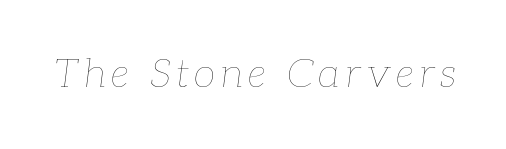
The strokes carry an ordinary text weight at most. The letters advance in unequal steps, a hallmark of proportional type. Check under the words: just untouched page. Notice how the stems are inclined rather than vertical — that's the hallmark of italics.
